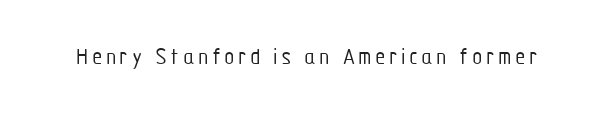
Q: Is the text bold? A: No.
Q: Is the text italic (slanted)? A: No, it is upright.
Q: Is the text underlined? A: No.
